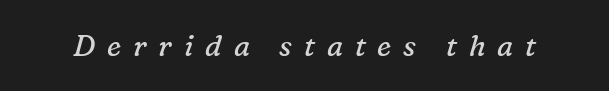
Slanted lettering throughout. The strokes are not fattened; the text isn't bold. Type without underlining. Look at the tracking — it's clearly loosened, letters drifting apart. The rendering uses natural spacing where letterforms have individual widths. Type style note: has serifs.
